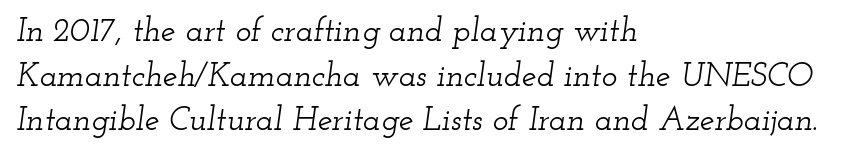
Q: Is the text italic (slanted)? A: Yes, it leans right by about 12 degrees.
Q: Is the typeface a serif or a sans-serif typeface? A: Serif.
Q: Is the text underlined? A: No.
Q: How is the paragraph aligned? A: Left-aligned.
Q: Is the spacing between letters normal or unusually wide? A: Normal.
Q: Is the spacing between lines tight, normal or loose? A: Normal.
Q: Width (condensed, normal, or wide)? A: Wide.
Q: Stroke contrast? A: Low.
Q: x-height? A: Small.
Q: Monospaced? A: No.
